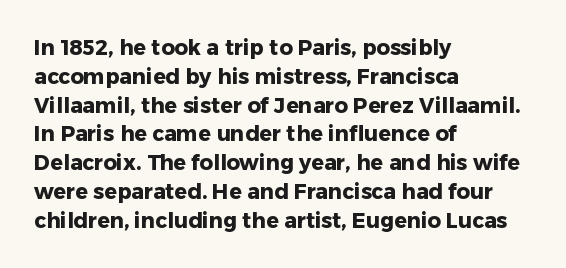
Leftover space on each line is placed entirely after the last word. The baseline area is clear. Tracking value appears to be zero — textbook default spacing. Is the type bold? Yes — the strokes are clearly thick and heavy.
